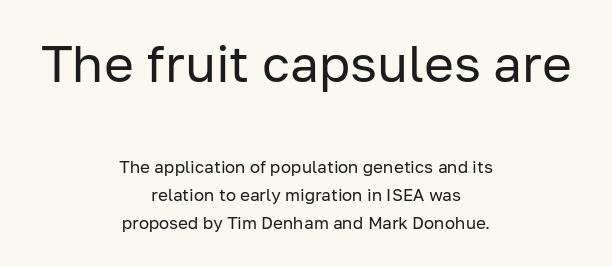
{"serif": "no", "italic": "no", "bold": "no", "weight": "regular", "width": "normal", "stroke_contrast": "low", "x_height": "medium", "monospaced": "no", "underline": "no", "align": "center", "line_spacing": "normal", "line_spacing_ratio": 1.64, "letter_spacing": "normal", "letter_spacing_em": 0.0, "larger_block": "first", "size_ratio": 3.0, "glyph_px": 51}
